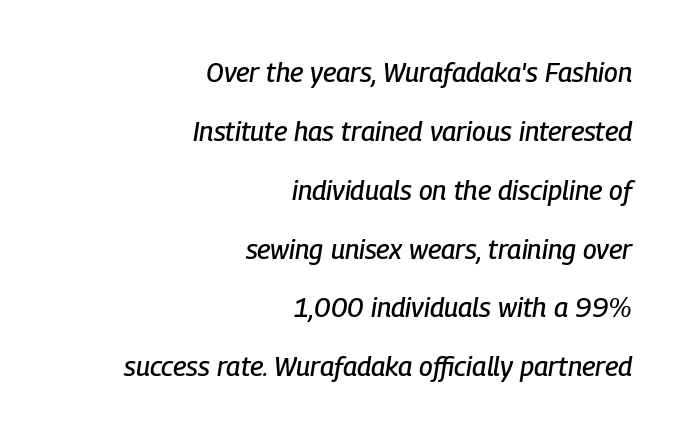
The image shows 27 px text type, italic (leaning right); set right-aligned, loose line spacing (2.18x), normal letter spacing, not underlined.
